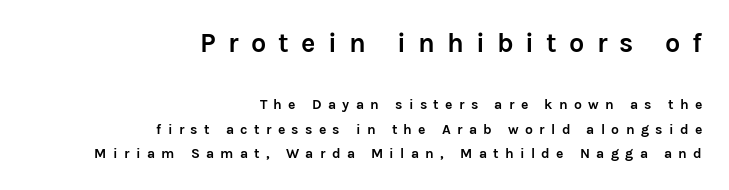
Teacher's note: observe the even right margin — that is flush-right alignment. Weight: bold. The block sitting higher on the canvas is the one with enlarged characters. No italicization has been applied; the sample stays upright. The strip under each line holds only bare page.
